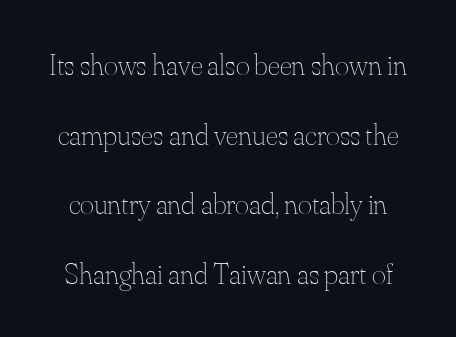
Q: Is the text bold? A: No.
Q: Is the text italic (slanted)? A: No, it is upright.
Q: Is the text underlined? A: No.
Q: Is the spacing between letters normal or unusually wide? A: Normal.
Q: Is the spacing between lines tight, normal or loose? A: Loose.
Q: Width (condensed, normal, or wide)? A: Normal.
Q: Stroke contrast? A: Medium.
Q: x-height? A: Small.
Q: Monospaced? A: No.
